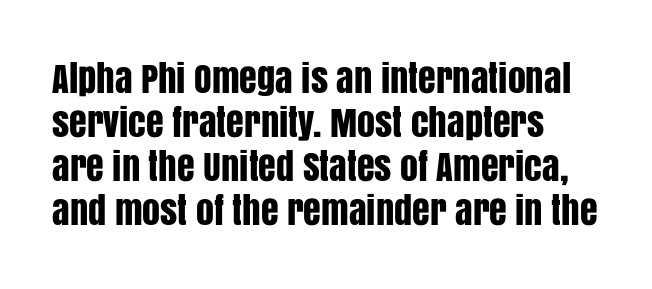
{"serif": "no", "italic": "no", "width": "condensed", "stroke_contrast": "low", "x_height": "large", "monospaced": "no", "underline": "no", "align": "left", "line_spacing_ratio": 1.22, "letter_spacing": "normal", "letter_spacing_em": 0.0, "glyph_px": 36}
